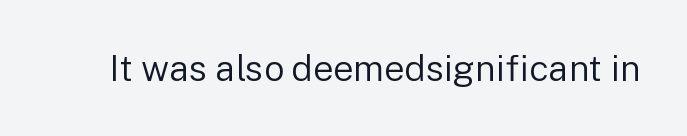
Is this a fixed-width face? No — the glyphs have proportional, varying widths. Vertical strokes here are truly vertical. Glance below the letters and you will spot only blank space. The face used here is a sans, in the tradition of grotesques and geometrics. The face looks like a standard text weight, possibly lighter. Short note: letters normally spaced.
